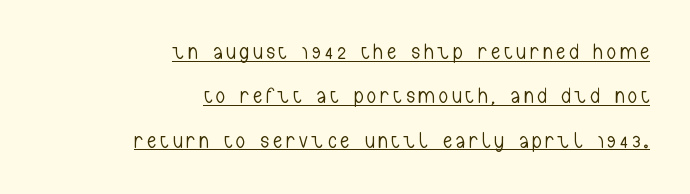
Horizontally, the lines are justified to the trailing edge only. A typesetter would mark this as roman, not italic. The letterforms stand isolated, each surrounded by extra space. This is underlined copy, the kind a proofreader might mark for attention.
